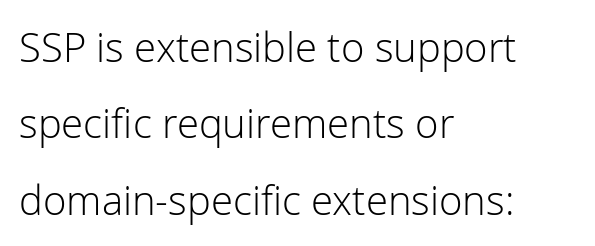
Typeset ragged right — the left edge is the straight one. The rendering uses natural spacing where letterforms have individual widths. Note: no serifs on the glyphs. The rendering keeps characters at their native spacing. The foot of each line stays bare and open.
